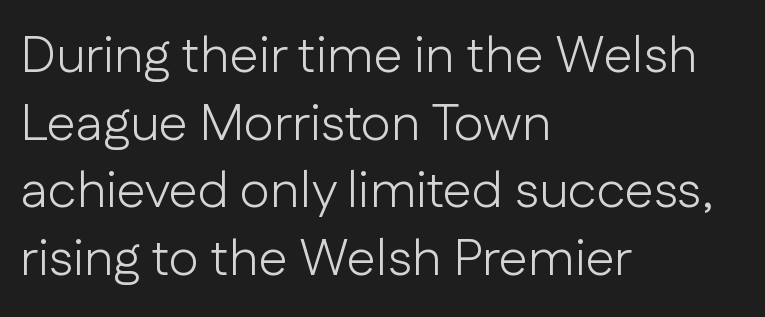
{"serif": "no", "italic": "no", "bold": "no", "weight": "light", "width": "normal", "stroke_contrast": "low", "x_height": "medium", "monospaced": "no", "underline": "no", "align": "left", "line_spacing": "normal", "line_spacing_ratio": 1.3, "letter_spacing": "normal", "letter_spacing_em": 0.0, "glyph_px": 52}
